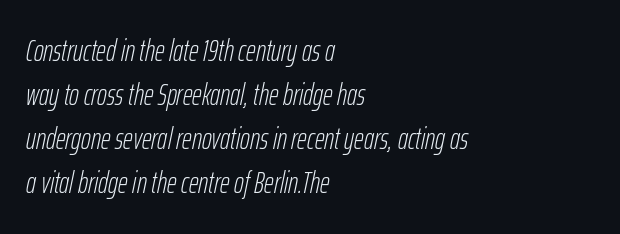
How would I describe the line gaps? Plain and ordinary. Slanted lettering throughout. Tracking value appears to be zero — textbook default spacing. Vertical stems look standard width or narrower in stroke. The specimen omits any rule beneath the text block's lines.
